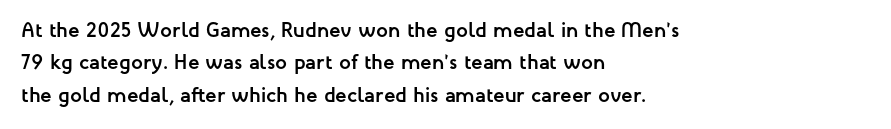
{"italic": "no", "bold": "yes", "underline": "no", "align": "left", "line_spacing": "normal", "line_spacing_ratio": 1.54, "letter_spacing": "normal", "letter_spacing_em": 0.0, "glyph_px": 21}
